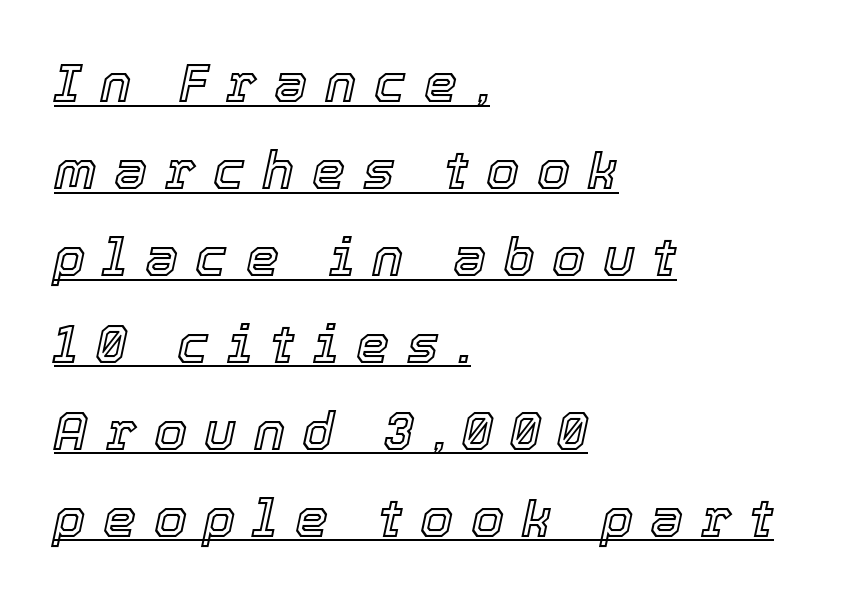
{"italic": "yes", "lean": "right", "slant_degrees": 12, "width": "normal", "x_height": "medium", "monospaced": "no", "underline": "yes", "align": "left", "line_spacing": "normal", "line_spacing_ratio": 1.64, "letter_spacing": "wide", "letter_spacing_em": 0.33, "glyph_px": 53}
